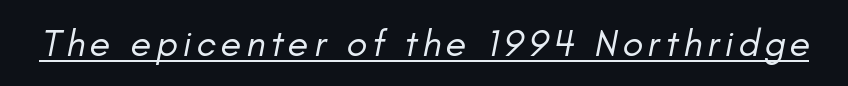
The rendering applies a slant to the glyphs. This is not heavy type; no bold has been used. Compared with undecorated copy, this sample adds a rule below the words. You could not count columns in this text — the font is proportionally spaced.
